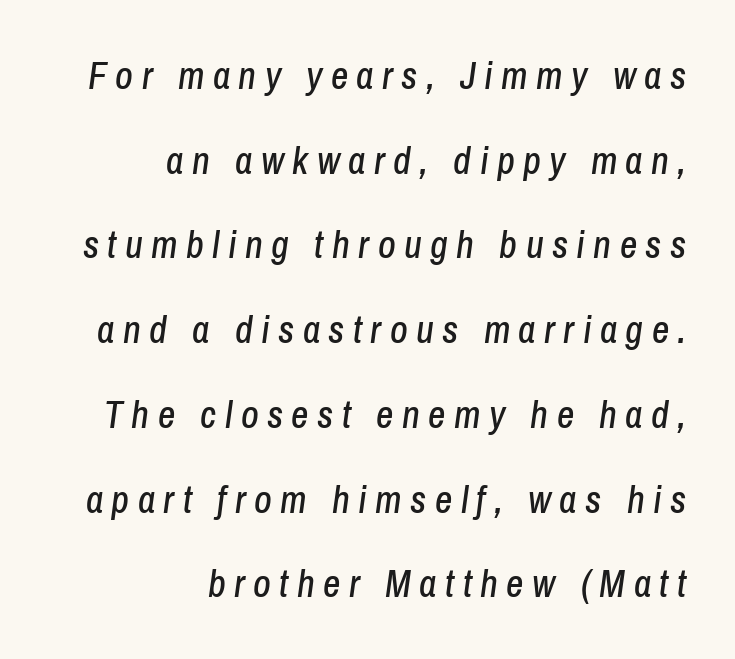
The face used here has a pronounced slope to its letters. Horizontal bands of white between lines are thick stripes. The lines in this sample share a right terminus and differ only in where they begin. Letter spacing: wide. The letters advance in unequal steps, a hallmark of proportional type. The specimen omits any rule beneath the text block's lines.
